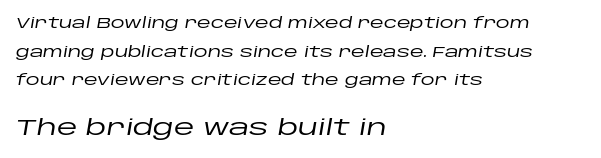
Q: Is the text italic (slanted)? A: Yes, it leans right by about 10 degrees.
Q: Is the text underlined? A: No.
Q: How is the paragraph aligned? A: Left-aligned.
Q: Is the spacing between letters normal or unusually wide? A: Normal.
Q: Is the spacing between lines tight, normal or loose? A: Loose.
Q: Which block of text is set in a larger size, the first (top) or the second (bottom)? A: The second (bottom) one.
